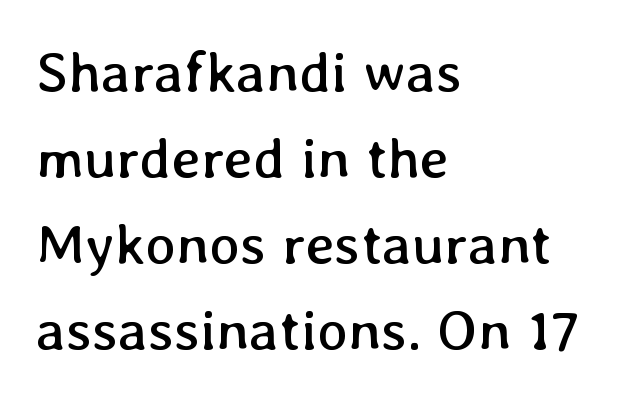
Alignment: flush left. Standard letterfit; no display-style spreading of the glyphs. Plain, unruled lines of type. Each stroke keeps to a modest, everyday thickness or less. Think of a printed novel: that variable character pitch is what you see here. Ascenders rise straight up at ninety degrees.
